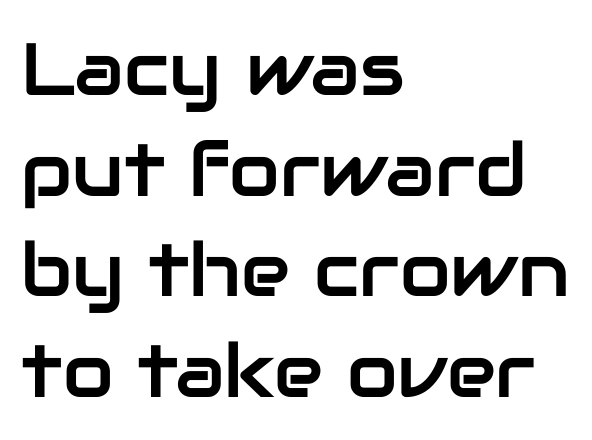
{"serif": "no", "italic": "no", "width": "normal", "stroke_contrast": "low", "x_height": "medium", "monospaced": "no", "underline": "no", "align": "left", "line_spacing": "normal", "line_spacing_ratio": 1.36, "letter_spacing": "normal", "letter_spacing_em": 0.0, "glyph_px": 74}
